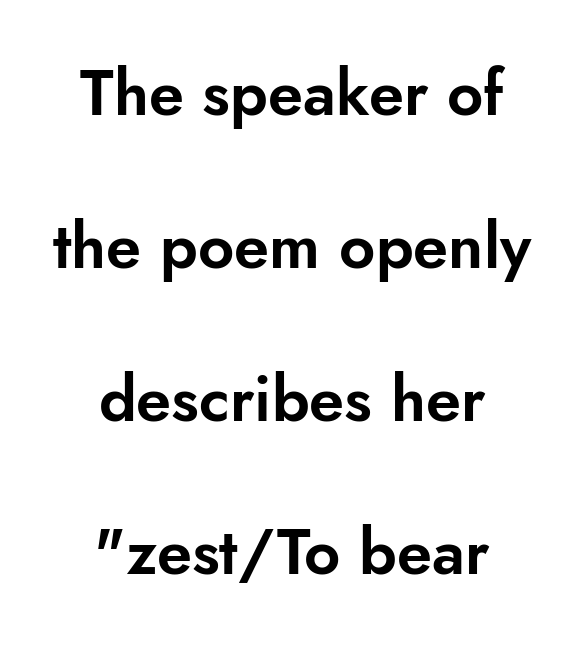
The image shows 63 px sans-serif type, upright; set centered, loose line spacing (2.43x), normal letter spacing, not underlined; low stroke contrast and a small x-height.
